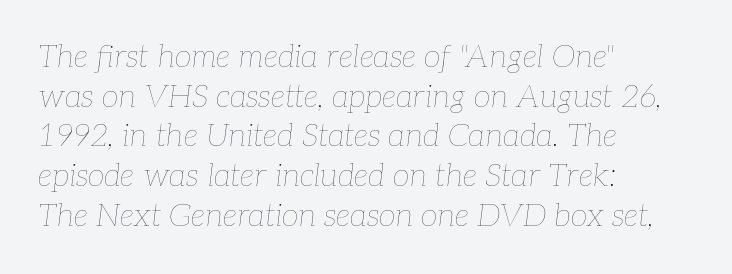
The image shows 31 px thin type, italic (leaning right); set left-aligned, normal line spacing (1.28x), normal letter spacing, not underlined; low stroke contrast and a medium x-height.
